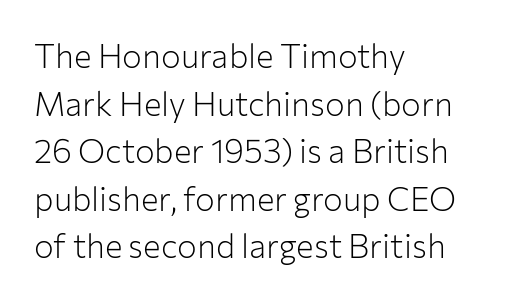
{"serif": "no", "italic": "no", "bold": "no", "weight": "light", "width": "normal", "stroke_contrast": "low", "x_height": "medium", "monospaced": "no", "underline": "no", "align": "left", "line_spacing": "normal", "line_spacing_ratio": 1.44, "letter_spacing": "normal", "letter_spacing_em": 0.0, "glyph_px": 33}
